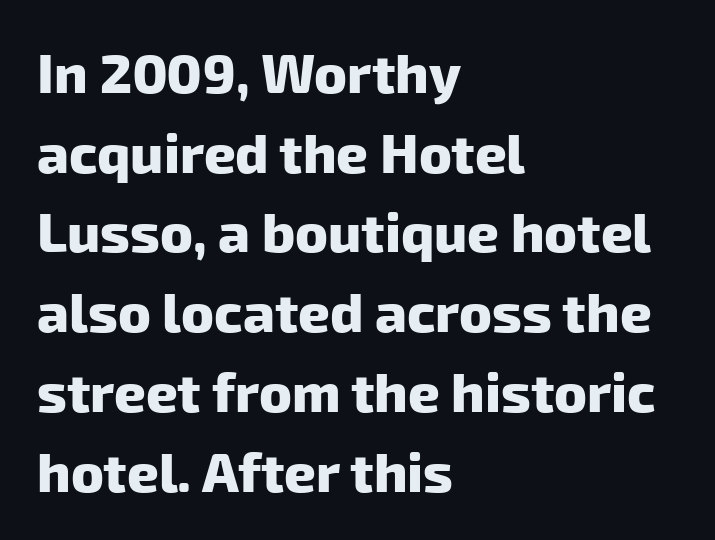
The image shows 55 px heavy sans-serif type; set left-aligned, normal line spacing (1.45x), normal letter spacing, not underlined; low stroke contrast and a medium x-height.
